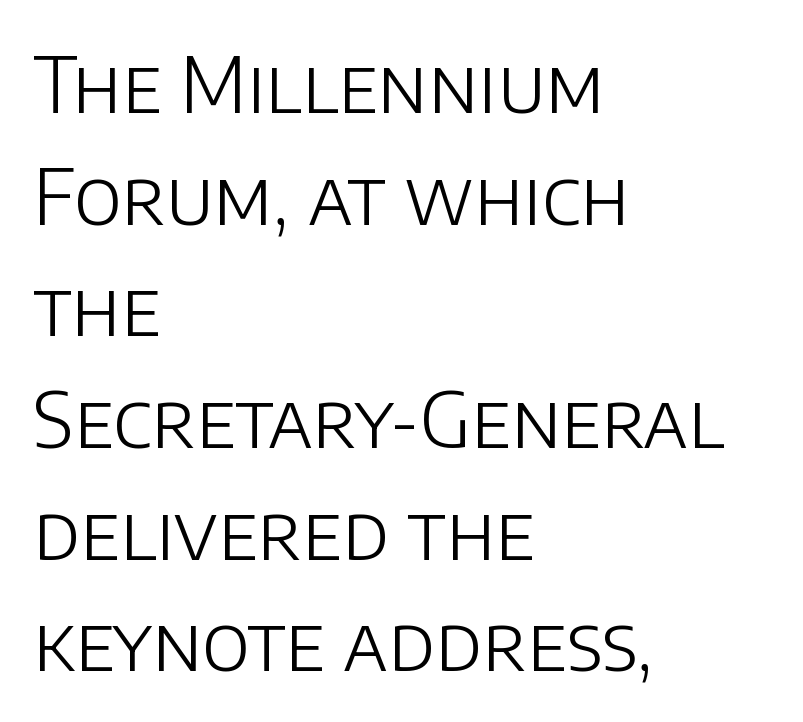
Posture: straight, roman, zero tilt. The font sits on the lighter half of the weight spectrum, regular included. Character widths vary here, with narrow letters taking less room than wide ones. The type family on display is of the sans-serif kind.
